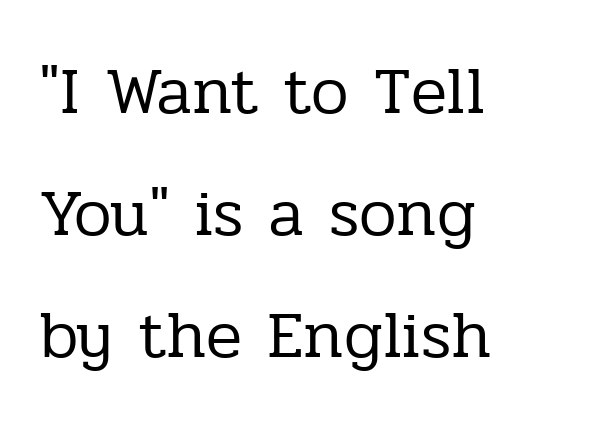
{"serif": "yes", "italic": "no", "bold": "no", "weight": "regular", "width": "normal", "stroke_contrast": "low", "x_height": "medium", "monospaced": "no", "underline": "no", "align": "left", "line_spacing_ratio": 1.82, "letter_spacing": "normal", "letter_spacing_em": 0.0, "glyph_px": 67}
